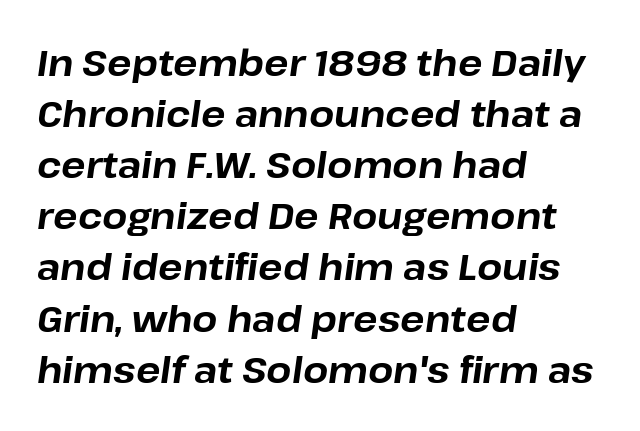
Q: Is the text bold? A: Yes.
Q: Is the text italic (slanted)? A: Yes, it leans right by about 8 degrees.
Q: Is the text underlined? A: No.
Q: How is the paragraph aligned? A: Left-aligned.
Q: Is the spacing between letters normal or unusually wide? A: Normal.
Q: Is the spacing between lines tight, normal or loose? A: Normal.
Q: Width (condensed, normal, or wide)? A: Normal.
Q: Stroke contrast? A: Low.
Q: x-height? A: Medium.
Q: Monospaced? A: No.
